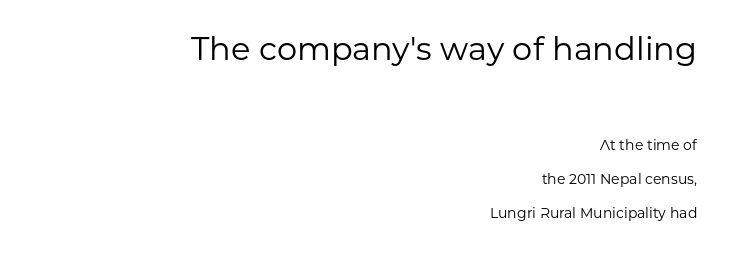
The image shows 32 px regular-weight sans-serif type, upright; set right-aligned, loose line spacing (2.42x), normal letter spacing, not underlined; the first (top) block is 2.29x larger; low stroke contrast and a medium x-height.
